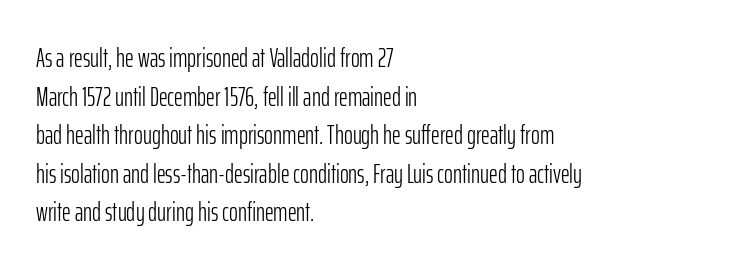
{"italic": "no", "bold": "no", "underline": "no", "align": "left", "line_spacing": "normal", "line_spacing_ratio": 1.43, "letter_spacing": "normal", "letter_spacing_em": 0.0, "glyph_px": 27}
